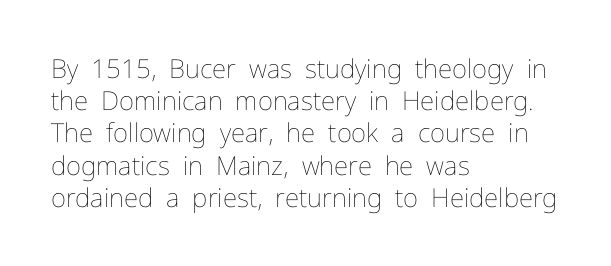
The image shows 26 px text type, upright; set left-aligned, line spacing 1.24x, normal letter spacing, not underlined.
